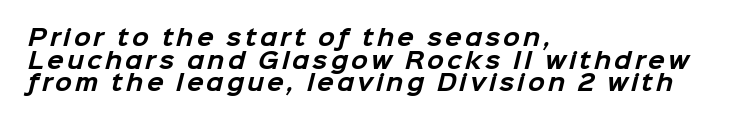
{"bold": "yes", "underline": "no", "align": "left", "line_spacing": "tight", "line_spacing_ratio": 1.03, "glyph_px": 22}
